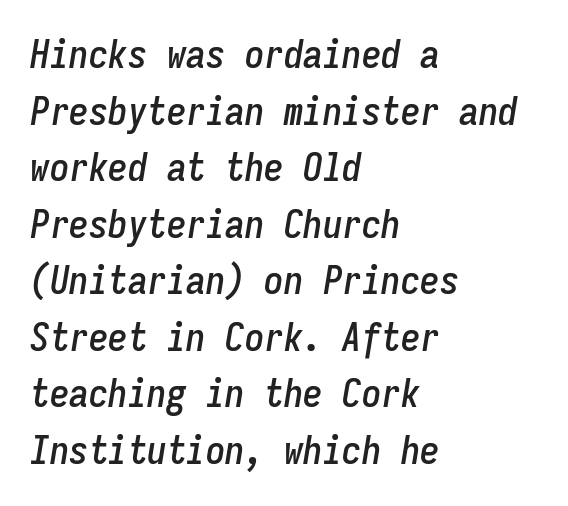
Q: Is the text italic (slanted)? A: Yes, it leans right by about 9 degrees.
Q: Is the text underlined? A: No.
Q: How is the paragraph aligned? A: Left-aligned.
Q: Is the spacing between letters normal or unusually wide? A: Normal.
Q: Is the spacing between lines tight, normal or loose? A: Normal.
Q: Width (condensed, normal, or wide)? A: Condensed.
Q: Stroke contrast? A: Low.
Q: x-height? A: Medium.
Q: Monospaced? A: Yes.
